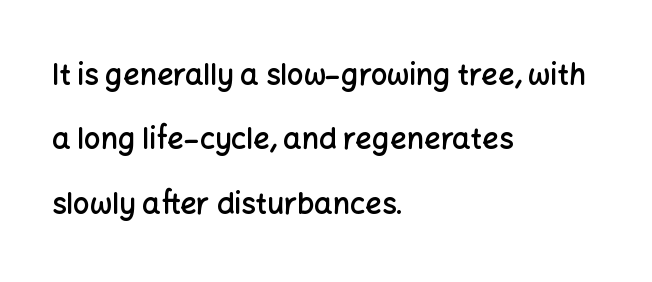
Q: Is the text bold? A: Semi-bold.
Q: Is the text italic (slanted)? A: No, it is upright.
Q: Is the typeface a serif or a sans-serif typeface? A: Sans-serif.
Q: Is the text underlined? A: No.
Q: How is the paragraph aligned? A: Left-aligned.
Q: Is the spacing between letters normal or unusually wide? A: Normal.
Q: Is the spacing between lines tight, normal or loose? A: Loose.
Q: Width (condensed, normal, or wide)? A: Normal.
Q: Stroke contrast? A: Low.
Q: x-height? A: Medium.
Q: Monospaced? A: No.
